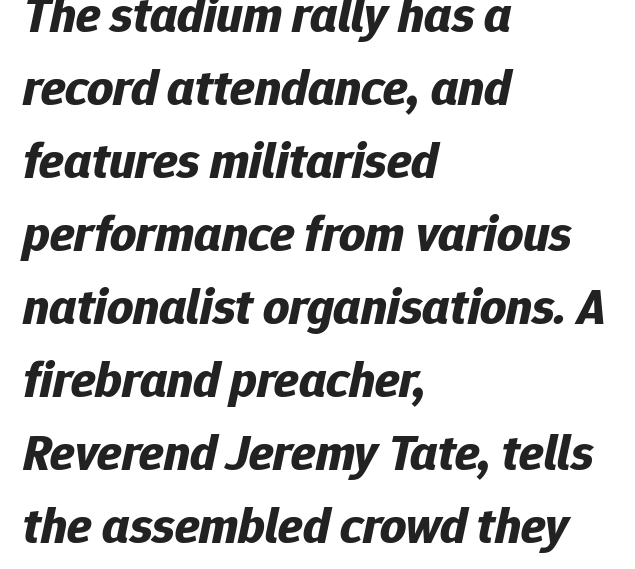
{"italic": "yes", "lean": "right", "slant_degrees": 12, "bold": "yes", "weight": "bold", "width": "normal", "stroke_contrast": "low", "x_height": "medium", "monospaced": "no", "underline": "no", "align": "left", "line_spacing": "normal", "line_spacing_ratio": 1.43, "letter_spacing": "normal", "letter_spacing_em": 0.0, "glyph_px": 51}
